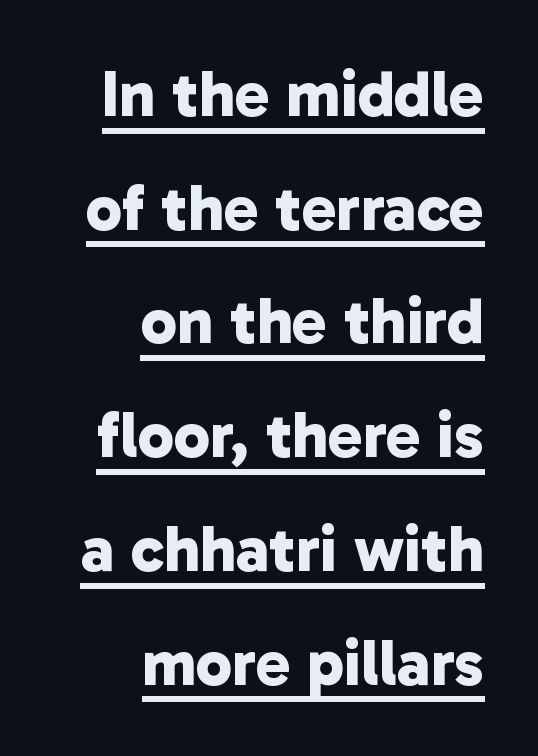
{"serif": "no", "bold": "yes", "weight": "bold", "width": "normal", "stroke_contrast": "low", "x_height": "medium", "monospaced": "no", "underline": "yes", "align": "right", "line_spacing_ratio": 1.75, "letter_spacing": "normal", "letter_spacing_em": 0.0, "glyph_px": 65}
